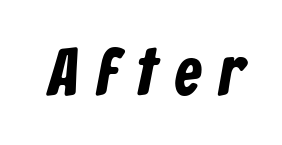
Q: Is the text bold? A: Yes.
Q: Is the typeface a serif or a sans-serif typeface? A: Sans-serif.
Q: Is the text underlined? A: No.
Q: Is the spacing between letters normal or unusually wide? A: Unusually wide.
Q: Width (condensed, normal, or wide)? A: Condensed.
Q: Stroke contrast? A: Low.
Q: x-height? A: Medium.
Q: Monospaced? A: No.
